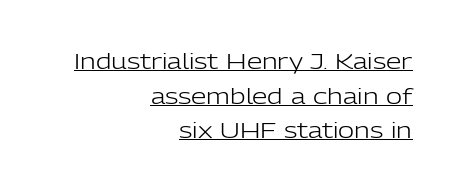
{"italic": "no", "bold": "no", "underline": "yes", "align": "right", "line_spacing": "normal", "line_spacing_ratio": 1.57, "letter_spacing": "normal", "letter_spacing_em": 0.0, "glyph_px": 22}
